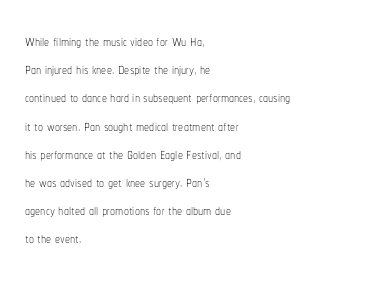
The image shows 20 px text type, upright; set left-aligned, normal line spacing (1.41x), normal letter spacing, not underlined.
